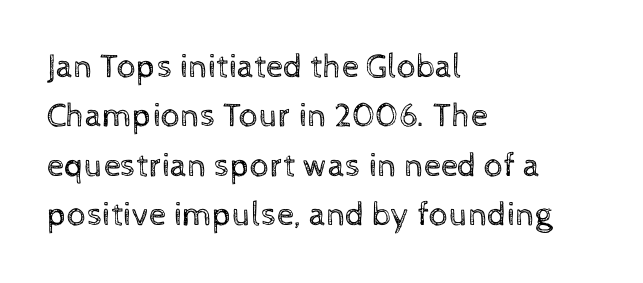
{"italic": "no", "bold": "no", "weight": "regular", "width": "normal", "x_height": "medium", "monospaced": "no", "underline": "no", "align": "left", "line_spacing": "normal", "line_spacing_ratio": 1.45, "letter_spacing": "normal", "letter_spacing_em": 0.0, "glyph_px": 34}
